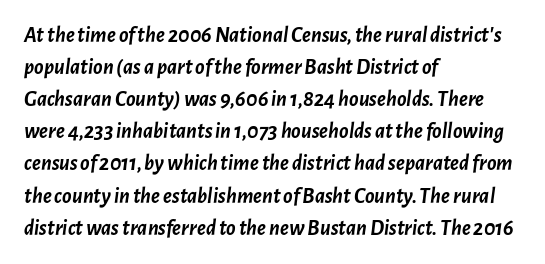
{"italic": "yes", "lean": "right", "slant_degrees": 7, "bold": "yes", "underline": "no", "align": "left", "line_spacing": "normal", "line_spacing_ratio": 1.46, "letter_spacing": "normal", "letter_spacing_em": 0.0, "glyph_px": 22}
